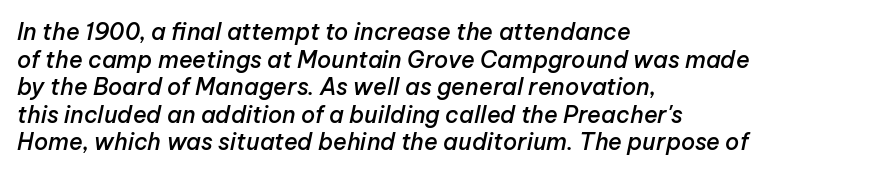
The lines are quadded left. Short note: letters normally spaced. You can tell it's italic because the verticals aren't actually vertical. The specimen omits any rule beneath the text block's lines. Firm but not heavy-handed strokes: this text is semibold.
